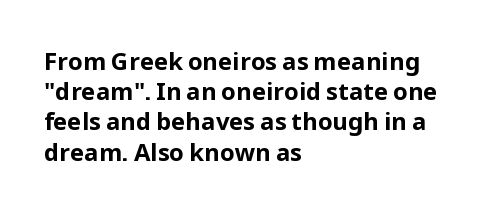
{"italic": "no", "bold": "yes", "underline": "no", "align": "left", "line_spacing": "normal", "line_spacing_ratio": 1.26, "letter_spacing": "normal", "letter_spacing_em": 0.0, "glyph_px": 24}
